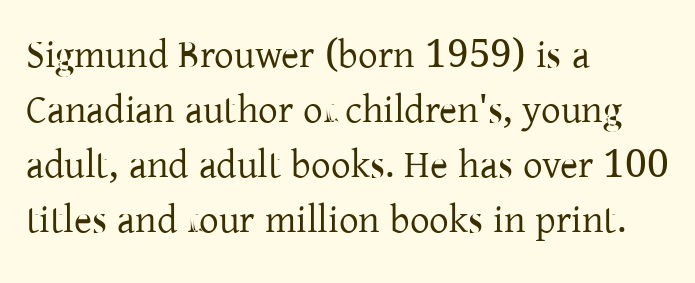
The image shows 39 px regular-weight serif type, upright; set left-aligned, normal line spacing (1.41x), normal letter spacing, not underlined; low stroke contrast and a medium x-height.
